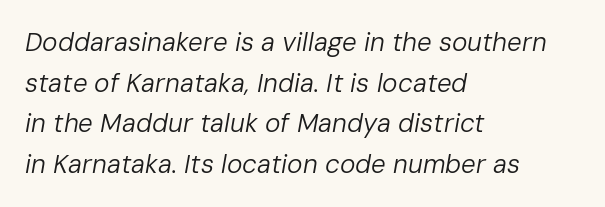
Q: Is the text bold? A: No.
Q: Is the text italic (slanted)? A: Yes, it leans right by about 10 degrees.
Q: Is the text underlined? A: No.
Q: How is the paragraph aligned? A: Left-aligned.
Q: Is the spacing between letters normal or unusually wide? A: Normal.
Q: Is the spacing between lines tight, normal or loose? A: Normal.
